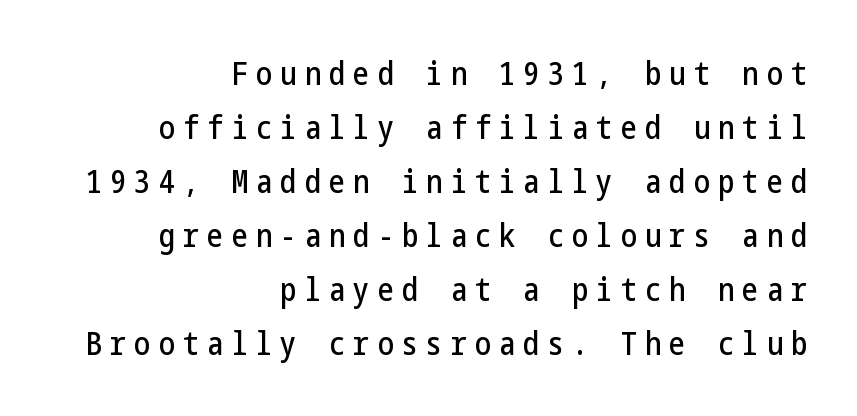
Q: Is the text italic (slanted)? A: No, it is upright.
Q: Is the typeface a serif or a sans-serif typeface? A: Sans-serif.
Q: Is the text underlined? A: No.
Q: How is the paragraph aligned? A: Right-aligned.
Q: Is the spacing between letters normal or unusually wide? A: Unusually wide.
Q: Is the spacing between lines tight, normal or loose? A: Normal.
Q: Width (condensed, normal, or wide)? A: Condensed.
Q: Stroke contrast? A: Low.
Q: x-height? A: Medium.
